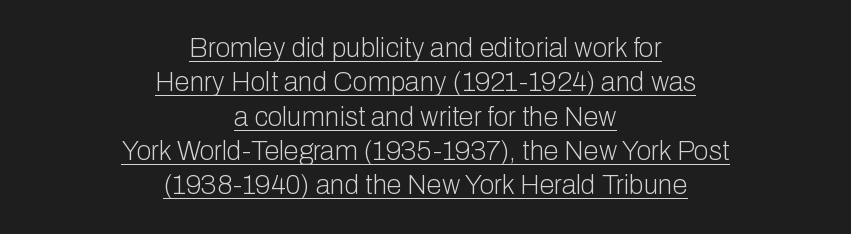
The tracking reads as untouched default to a designer's eye. The compositor balanced each line on the midline. Every character sits straight up, as roman type does. A typesetter would call this leading conventional body-copy spacing. The glyphs are accompanied by a horizontal stroke just below them. Weight class: somewhere from thin through regular.
